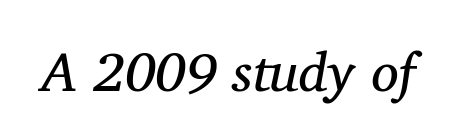
{"serif": "yes", "italic": "yes", "lean": "right", "slant_degrees": 11, "bold": "no", "weight": "regular", "width": "normal", "stroke_contrast": "medium", "x_height": "medium", "monospaced": "no", "underline": "no", "letter_spacing": "normal", "letter_spacing_em": 0.0, "glyph_px": 55}
